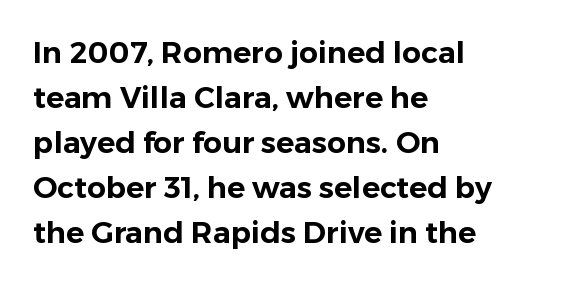
{"serif": "no", "italic": "no", "width": "normal", "stroke_contrast": "low", "x_height": "medium", "monospaced": "no", "underline": "no", "align": "left", "line_spacing": "normal", "line_spacing_ratio": 1.5, "letter_spacing": "normal", "letter_spacing_em": 0.0, "glyph_px": 30}
